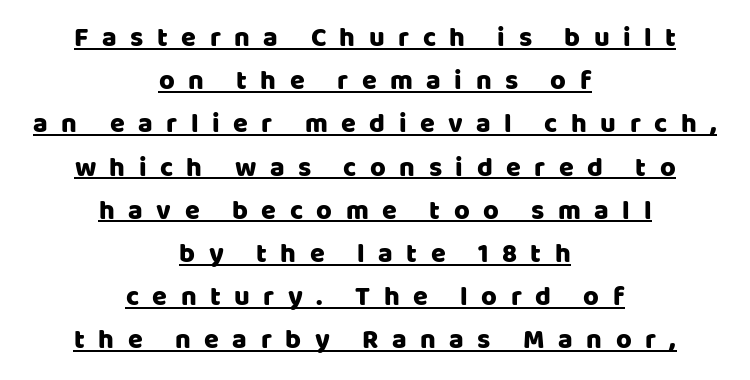
Where is the straight margin? There isn't one; the lines are centered. The rendering uses a moderate line-height, typical for paragraphs. Honestly, the letter spacing is so wide it's the main thing you notice. This is underlined copy, the kind a proofreader might mark for attention. Posture: straight, roman, zero tilt.
